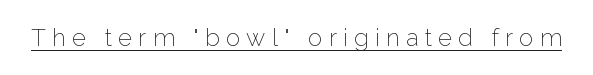
Q: Is the text bold? A: No.
Q: Is the text italic (slanted)? A: No, it is upright.
Q: Is the text underlined? A: Yes.
Q: Is the spacing between letters normal or unusually wide? A: Unusually wide.
